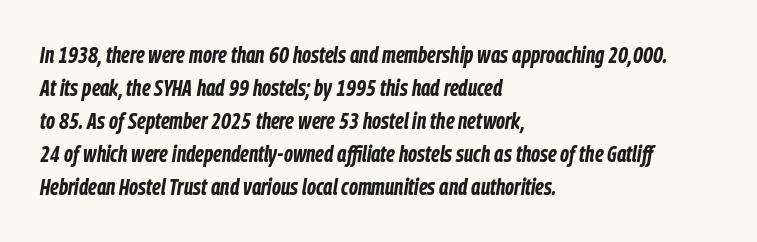
Typographic density is high because the face is bold. The typesetter chose a ragged-right arrangement here. Designer's note — italics engaged. Glyph-to-glyph distance matches everyday printed text.
